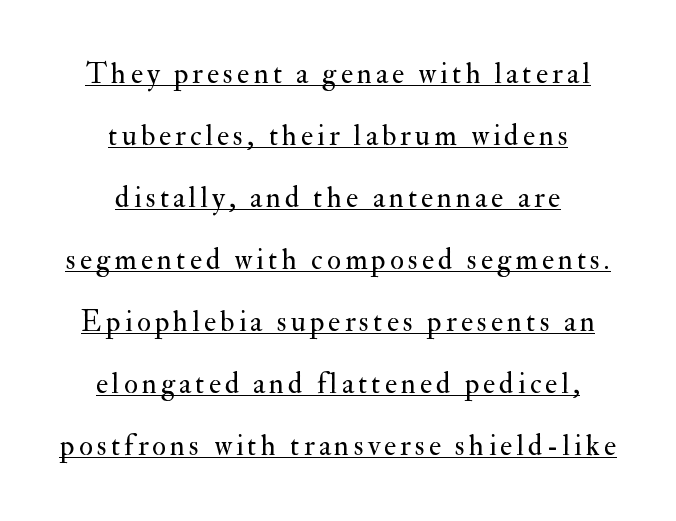
Q: Is the text bold? A: No.
Q: Is the text italic (slanted)? A: No, it is upright.
Q: Is the typeface a serif or a sans-serif typeface? A: Serif.
Q: Is the text underlined? A: Yes.
Q: How is the paragraph aligned? A: Centered.
Q: Is the spacing between lines tight, normal or loose? A: Loose.
Q: Width (condensed, normal, or wide)? A: Normal.
Q: Stroke contrast? A: Medium.
Q: x-height? A: Small.
Q: Monospaced? A: No.
